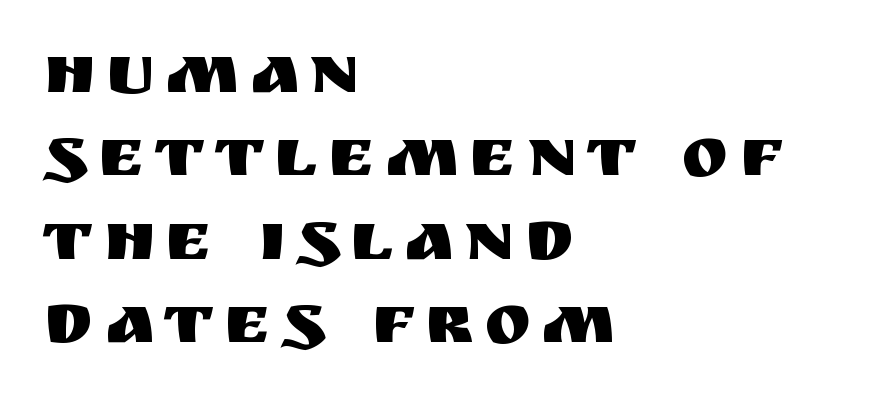
{"serif": "no", "italic": "no", "width": "normal", "stroke_contrast": "medium", "x_height": "large", "monospaced": "no", "underline": "no", "align": "left", "line_spacing_ratio": 1.19, "glyph_px": 70}
